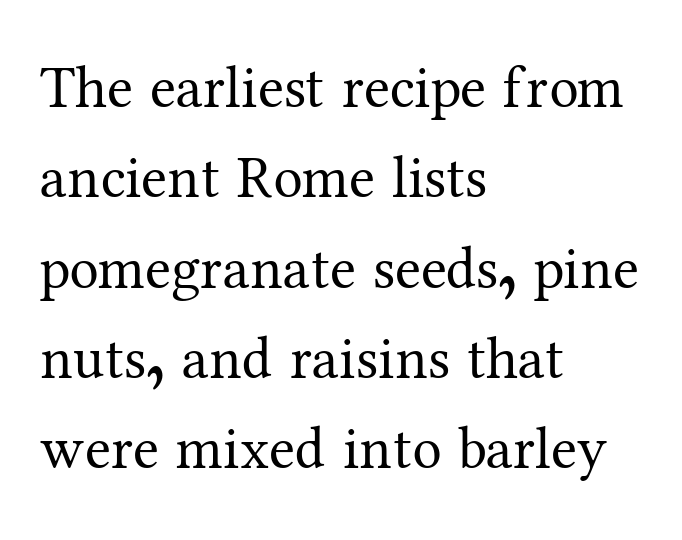
{"serif": "yes", "italic": "no", "bold": "no", "weight": "regular", "width": "normal", "stroke_contrast": "medium", "x_height": "medium", "monospaced": "no", "underline": "no", "align": "left", "line_spacing": "normal", "line_spacing_ratio": 1.53, "letter_spacing": "normal", "letter_spacing_em": 0.0, "glyph_px": 59}
